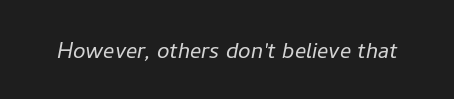
{"italic": "yes", "lean": "right", "slant_degrees": 11, "bold": "no", "weight": "light", "width": "normal", "stroke_contrast": "low", "x_height": "medium", "monospaced": "no", "underline": "no", "letter_spacing": "normal", "letter_spacing_em": 0.0, "glyph_px": 28}
